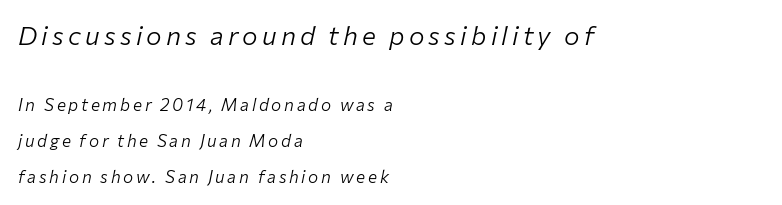
Q: Is the text bold? A: No.
Q: Is the text italic (slanted)? A: Yes, it leans right by about 12 degrees.
Q: Is the text underlined? A: No.
Q: How is the paragraph aligned? A: Left-aligned.
Q: Is the spacing between lines tight, normal or loose? A: Loose.
Q: Which block of text is set in a larger size, the first (top) or the second (bottom)? A: The first (top) one.
